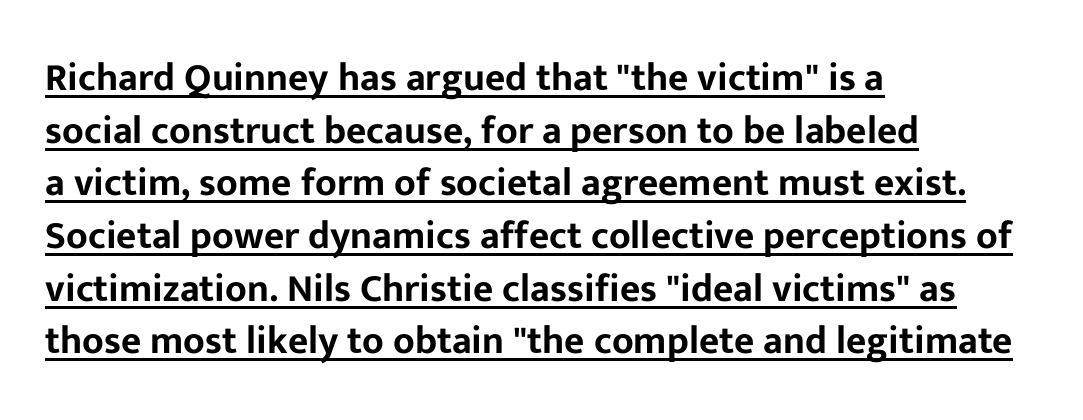
{"serif": "no", "italic": "no", "width": "normal", "stroke_contrast": "low", "x_height": "medium", "monospaced": "no", "underline": "yes", "align": "left", "line_spacing": "normal", "line_spacing_ratio": 1.35, "letter_spacing": "normal", "letter_spacing_em": 0.0, "glyph_px": 39}
